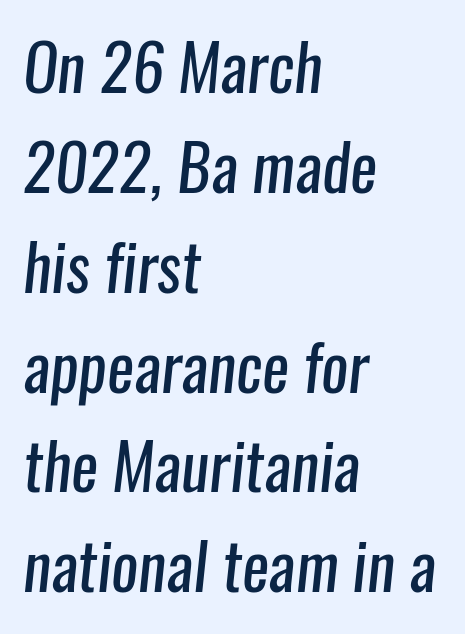
{"serif": "no", "bold": "no", "weight": "regular", "width": "condensed", "stroke_contrast": "low", "x_height": "medium", "monospaced": "no", "underline": "no", "align": "left", "line_spacing": "normal", "line_spacing_ratio": 1.56, "letter_spacing": "normal", "letter_spacing_em": 0.0, "glyph_px": 64}
